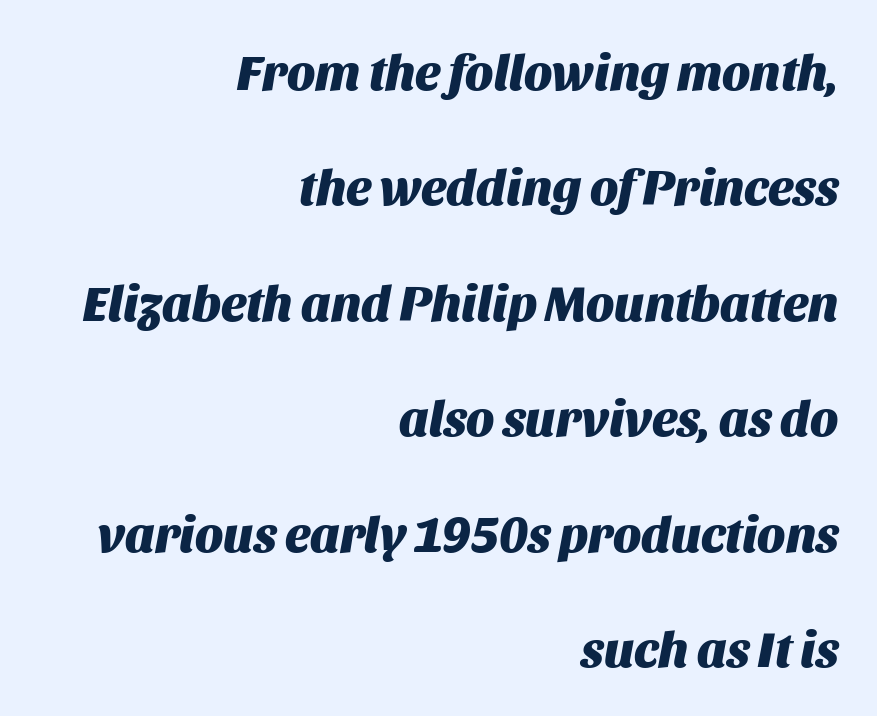
Q: Is the text bold? A: Yes.
Q: Is the text italic (slanted)? A: Yes, it leans right by about 11 degrees.
Q: Is the text underlined? A: No.
Q: How is the paragraph aligned? A: Right-aligned.
Q: Is the spacing between letters normal or unusually wide? A: Normal.
Q: Is the spacing between lines tight, normal or loose? A: Loose.
Q: Width (condensed, normal, or wide)? A: Normal.
Q: Stroke contrast? A: Medium.
Q: x-height? A: Large.
Q: Monospaced? A: No.
